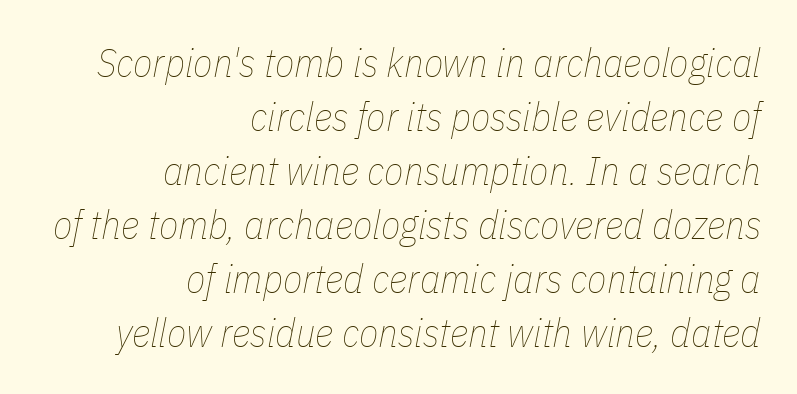
Q: Is the text bold? A: No.
Q: Is the text italic (slanted)? A: Yes, it leans right by about 11 degrees.
Q: Is the text underlined? A: No.
Q: How is the paragraph aligned? A: Right-aligned.
Q: Is the spacing between letters normal or unusually wide? A: Normal.
Q: Is the spacing between lines tight, normal or loose? A: Normal.
Q: Width (condensed, normal, or wide)? A: Condensed.
Q: Stroke contrast? A: Low.
Q: x-height? A: Medium.
Q: Monospaced? A: No.
